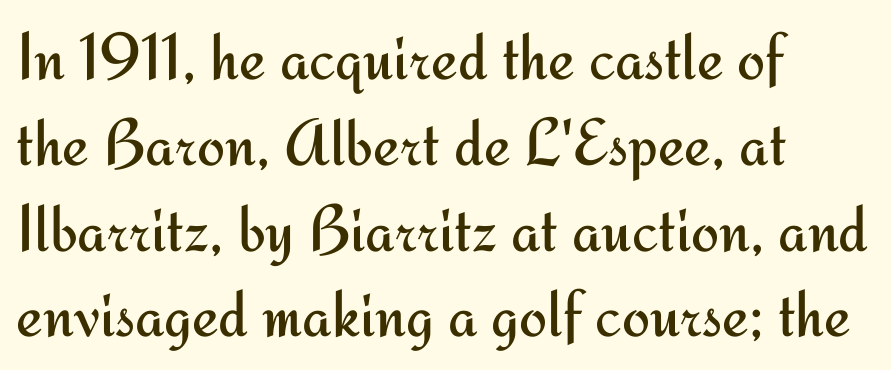
Q: Is the text bold? A: No.
Q: Is the text italic (slanted)? A: No, it is upright.
Q: Is the typeface a serif or a sans-serif typeface? A: Sans-serif.
Q: Is the text underlined? A: No.
Q: How is the paragraph aligned? A: Left-aligned.
Q: Is the spacing between letters normal or unusually wide? A: Normal.
Q: Is the spacing between lines tight, normal or loose? A: Normal.
Q: Width (condensed, normal, or wide)? A: Normal.
Q: Stroke contrast? A: Medium.
Q: x-height? A: Small.
Q: Monospaced? A: No.
